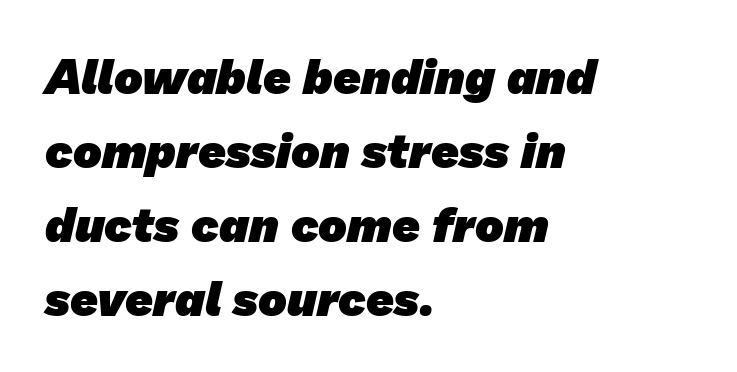
The image shows 48 px heavy sans-serif type; set left-aligned, normal line spacing (1.54x), normal letter spacing, not underlined; low stroke contrast and a medium x-height.
